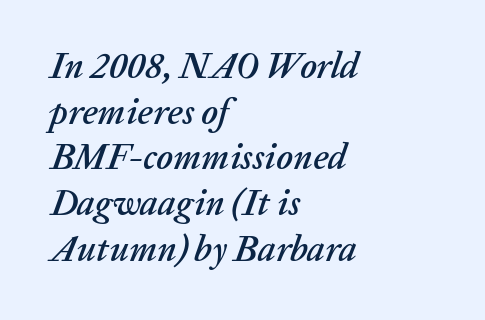
The image shows 36 px text type, italic (leaning right); set left-aligned, normal line spacing (1.27x), normal letter spacing, not underlined; low stroke contrast and a medium x-height.
